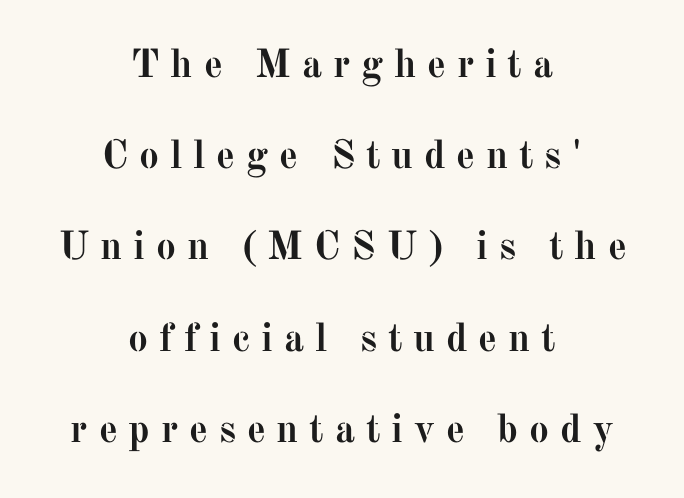
The image shows 40 px semibold serif type, upright; set centered, loose line spacing (2.28x), unusually wide letter spacing (+0.27 em), not underlined; medium stroke contrast and a medium x-height.
